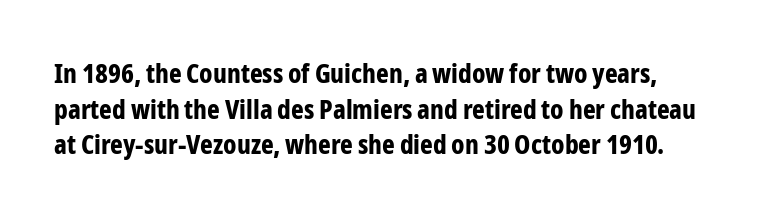
The horizontal fit of the characters is conventional and even. A clean baseline with only descenders dipping below it. This sample uses an upright cut, with every glyph sitting square on the baseline. Set as a true bold cut, around the 700 mark. Regular leading.
